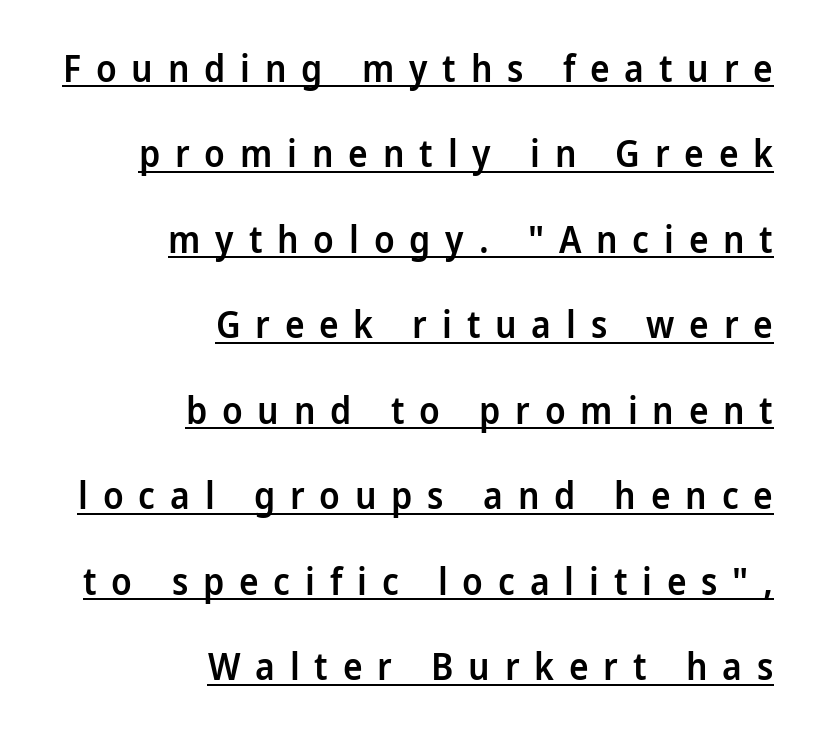
Firm but not heavy-handed strokes: this text is semibold. The block of text is sparse from top to bottom, with ample space between rows. The glyphs in this specimen are sans serif. This sample has the flowing, uneven cadence of proportional lettering.
